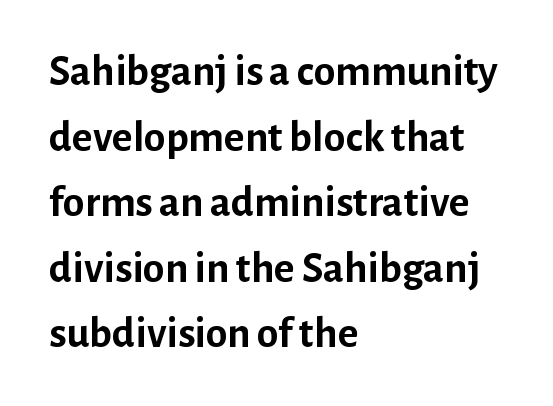
How would I describe the line gaps? Plain and ordinary. You'd pick this weight for a headline — it's a proper bold. Short note: letters normally spaced. This sample uses a sans-serif face.
